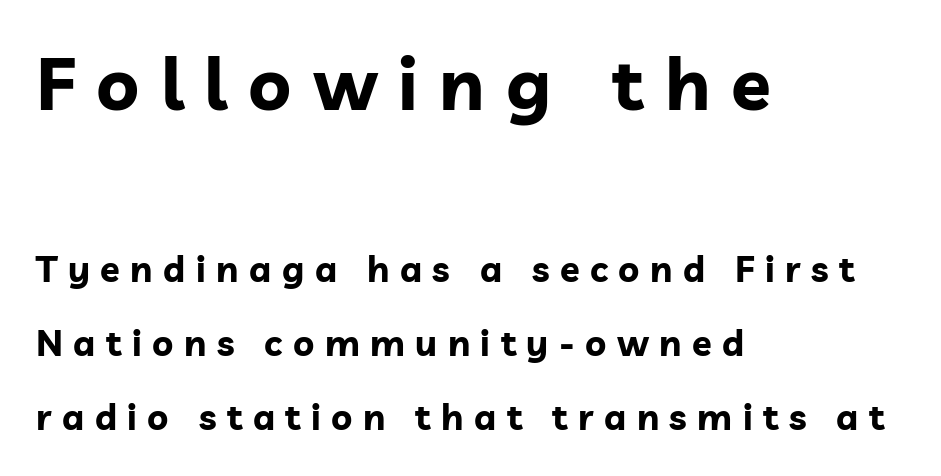
Q: Is the text bold? A: Yes.
Q: Is the text italic (slanted)? A: No, it is upright.
Q: Is the typeface a serif or a sans-serif typeface? A: Sans-serif.
Q: Is the text underlined? A: No.
Q: How is the paragraph aligned? A: Left-aligned.
Q: Is the spacing between letters normal or unusually wide? A: Unusually wide.
Q: Is the spacing between lines tight, normal or loose? A: Loose.
Q: Which block of text is set in a larger size, the first (top) or the second (bottom)? A: The first (top) one.
Q: Width (condensed, normal, or wide)? A: Normal.
Q: Stroke contrast? A: Low.
Q: x-height? A: Medium.
Q: Monospaced? A: No.
